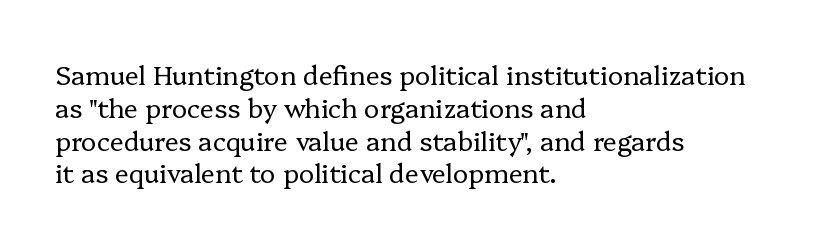
{"italic": "no", "bold": "no", "underline": "no", "align": "left", "line_spacing": "normal", "line_spacing_ratio": 1.26, "letter_spacing": "normal", "letter_spacing_em": 0.0, "glyph_px": 26}
